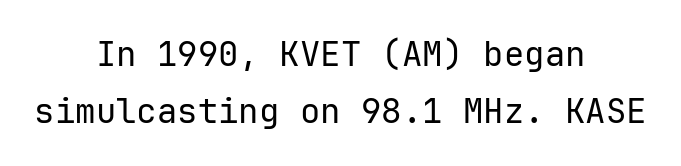
{"serif": "no", "italic": "no", "bold": "no", "weight": "regular", "width": "normal", "stroke_contrast": "low", "x_height": "medium", "monospaced": "yes", "underline": "no", "align": "center", "line_spacing": "normal", "line_spacing_ratio": 1.69, "letter_spacing": "normal", "letter_spacing_em": 0.0, "glyph_px": 34}
